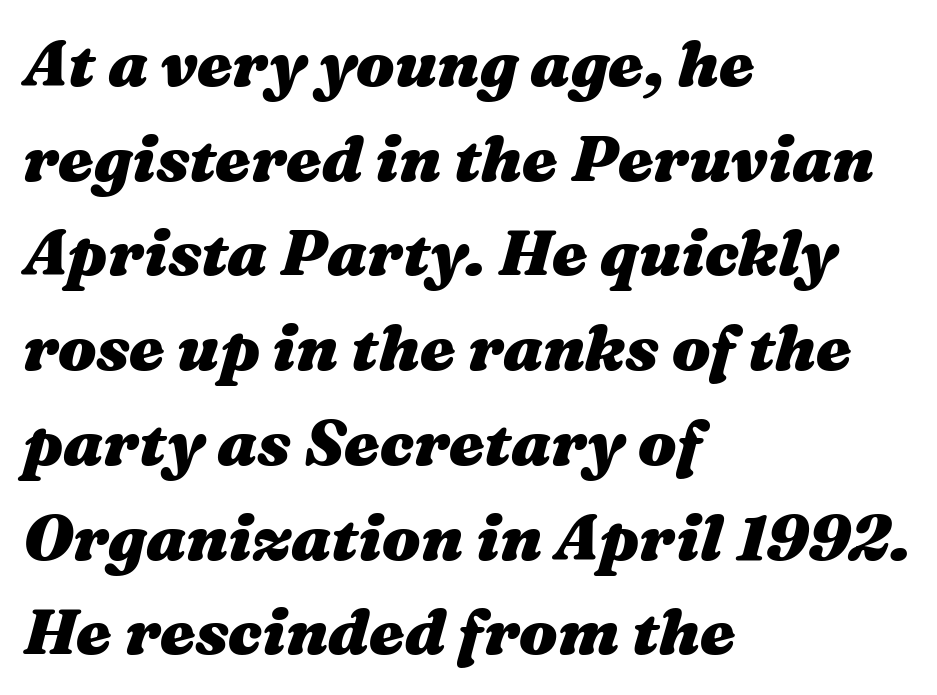
{"italic": "yes", "lean": "right", "slant_degrees": 16, "bold": "yes", "weight": "heavy", "width": "wide", "stroke_contrast": "medium", "x_height": "medium", "monospaced": "no", "underline": "no", "align": "left", "line_spacing": "normal", "line_spacing_ratio": 1.48, "letter_spacing": "normal", "letter_spacing_em": 0.0, "glyph_px": 64}
